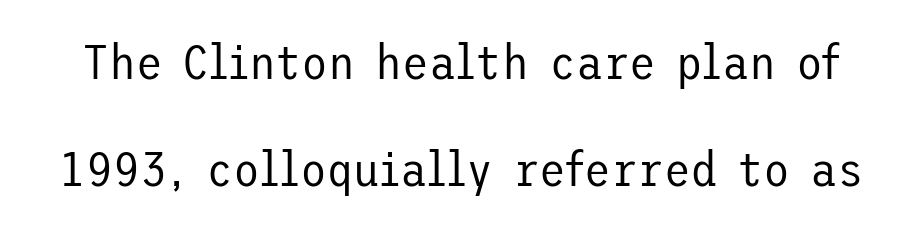
{"serif": "no", "italic": "no", "bold": "no", "weight": "regular", "width": "normal", "stroke_contrast": "low", "x_height": "medium", "underline": "no", "line_spacing": "loose", "line_spacing_ratio": 2.19, "letter_spacing": "normal", "letter_spacing_em": 0.0, "glyph_px": 49}
